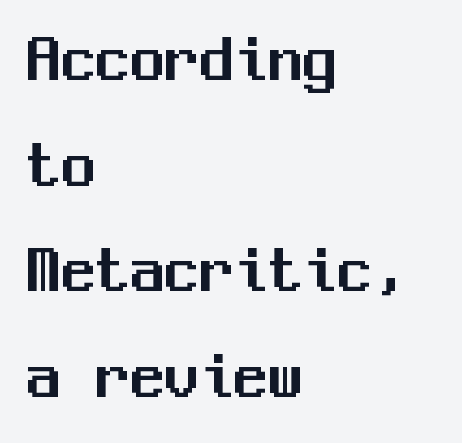
The rendering shows plain stroke endings on the letterforms — a sans-serif design. Bare-footed words on every line. Left-aligned paragraph, ragged on the right. A typesetter would call this monospace, since all characters share one set width.
